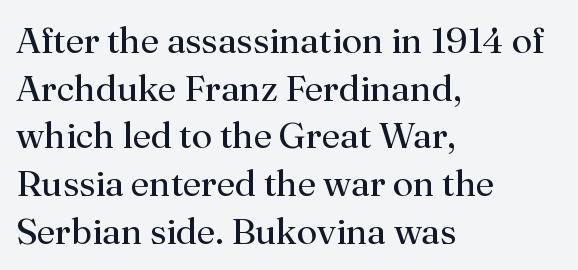
Q: Is the text bold? A: No.
Q: Is the text italic (slanted)? A: No, it is upright.
Q: Is the typeface a serif or a sans-serif typeface? A: Serif.
Q: Is the text underlined? A: No.
Q: How is the paragraph aligned? A: Left-aligned.
Q: Is the spacing between letters normal or unusually wide? A: Normal.
Q: Is the spacing between lines tight, normal or loose? A: Normal.
Q: Width (condensed, normal, or wide)? A: Normal.
Q: Stroke contrast? A: Medium.
Q: x-height? A: Small.
Q: Monospaced? A: No.
